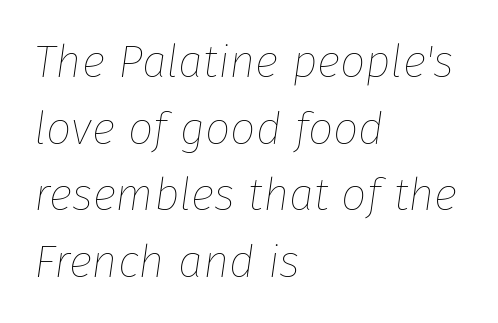
{"italic": "yes", "lean": "right", "slant_degrees": 8, "bold": "no", "weight": "thin", "width": "normal", "stroke_contrast": "low", "x_height": "medium", "monospaced": "no", "underline": "no", "align": "left", "line_spacing": "normal", "line_spacing_ratio": 1.48, "letter_spacing": "normal", "letter_spacing_em": 0.0, "glyph_px": 45}
